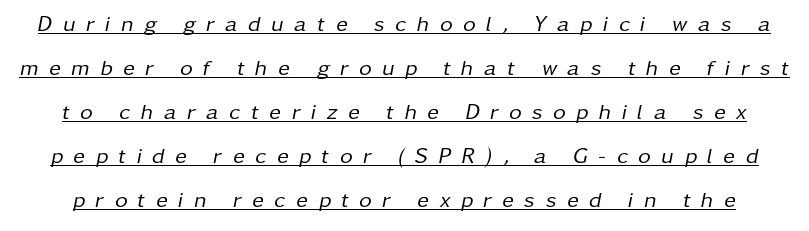
Q: Is the text bold? A: No.
Q: Is the text italic (slanted)? A: Yes, it leans right by about 11 degrees.
Q: Is the text underlined? A: Yes.
Q: Is the spacing between letters normal or unusually wide? A: Unusually wide.
Q: Is the spacing between lines tight, normal or loose? A: Loose.
